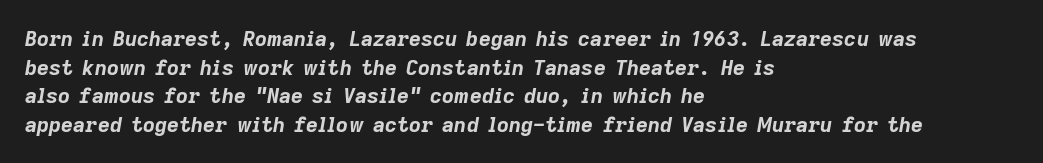
The image shows 21 px bold type, italic (leaning right); set left-aligned, normal line spacing (1.36x), normal letter spacing, not underlined.
